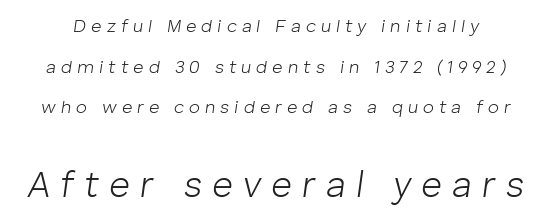
Q: Is the text bold? A: No.
Q: Is the text italic (slanted)? A: Yes, it leans right by about 8 degrees.
Q: Is the text underlined? A: No.
Q: Is the spacing between letters normal or unusually wide? A: Unusually wide.
Q: Is the spacing between lines tight, normal or loose? A: Loose.
Q: Which block of text is set in a larger size, the first (top) or the second (bottom)? A: The second (bottom) one.
Q: Width (condensed, normal, or wide)? A: Normal.
Q: Stroke contrast? A: Low.
Q: x-height? A: Medium.
Q: Monospaced? A: No.
